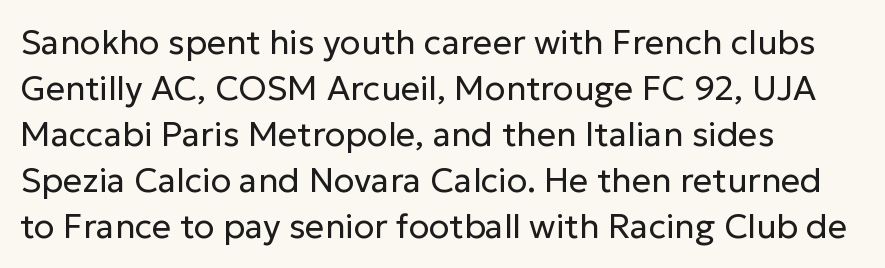
The image shows 34 px regular-weight sans-serif type, upright; set left-aligned, normal line spacing (1.35x), normal letter spacing, not underlined; low stroke contrast and a medium x-height.
